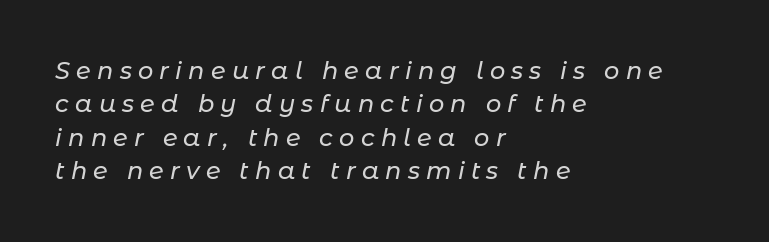
{"italic": "yes", "lean": "right", "slant_degrees": 11, "underline": "no", "align": "left", "line_spacing": "normal", "line_spacing_ratio": 1.39, "letter_spacing": "wide", "letter_spacing_em": 0.26, "glyph_px": 24}
